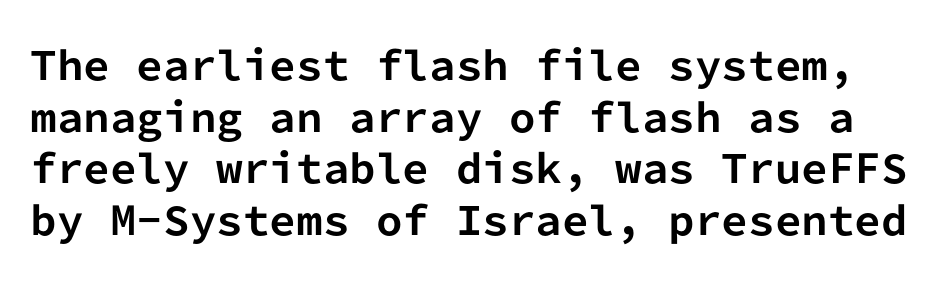
Rule under the text: the space is simply empty. This is sans-serif lettering, the kind often seen on screens and signage. Leading matches the norm, producing a regular column. This is heavy type, rendered in bold. The font's upright variant was chosen for this text.
